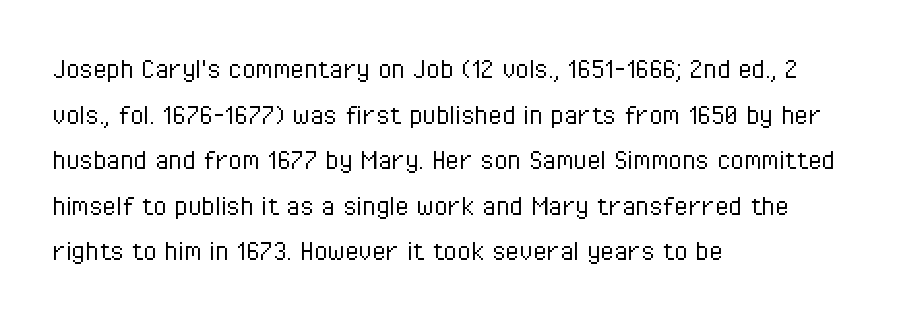
Q: Is the text bold? A: No.
Q: Is the text italic (slanted)? A: No, it is upright.
Q: Is the typeface a serif or a sans-serif typeface? A: Sans-serif.
Q: Is the text underlined? A: No.
Q: How is the paragraph aligned? A: Left-aligned.
Q: Is the spacing between letters normal or unusually wide? A: Normal.
Q: Is the spacing between lines tight, normal or loose? A: Normal.
Q: Width (condensed, normal, or wide)? A: Condensed.
Q: Stroke contrast? A: Low.
Q: x-height? A: Medium.
Q: Monospaced? A: No.
